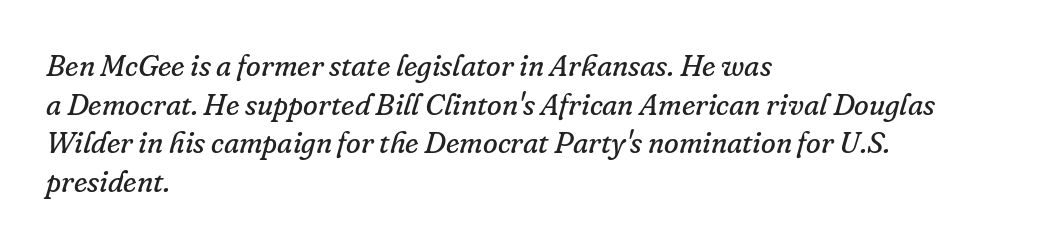
The image shows 30 px regular-weight serif type, italic (leaning right); set left-aligned, normal line spacing (1.29x), normal letter spacing, not underlined; low stroke contrast and a small x-height.
